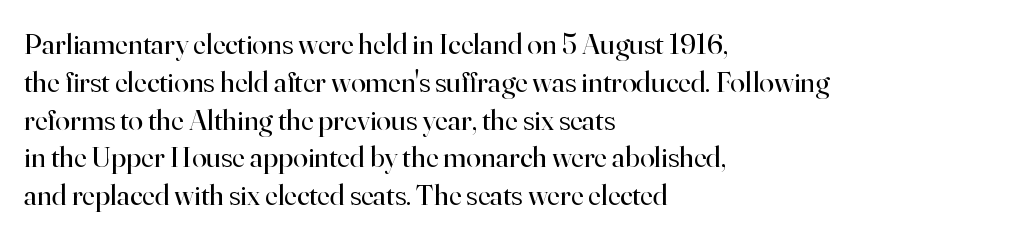
Q: Is the text bold? A: No.
Q: Is the text italic (slanted)? A: No, it is upright.
Q: Is the typeface a serif or a sans-serif typeface? A: Serif.
Q: Is the text underlined? A: No.
Q: How is the paragraph aligned? A: Left-aligned.
Q: Is the spacing between letters normal or unusually wide? A: Normal.
Q: Is the spacing between lines tight, normal or loose? A: Normal.
Q: Width (condensed, normal, or wide)? A: Normal.
Q: Stroke contrast? A: High.
Q: x-height? A: Small.
Q: Monospaced? A: No.
